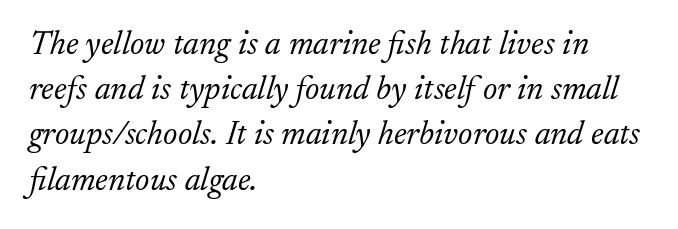
Q: Is the text bold? A: No.
Q: Is the text italic (slanted)? A: Yes, it leans right by about 17 degrees.
Q: Is the typeface a serif or a sans-serif typeface? A: Serif.
Q: Is the text underlined? A: No.
Q: How is the paragraph aligned? A: Left-aligned.
Q: Is the spacing between letters normal or unusually wide? A: Normal.
Q: Is the spacing between lines tight, normal or loose? A: Normal.
Q: Width (condensed, normal, or wide)? A: Normal.
Q: Stroke contrast? A: Low.
Q: x-height? A: Small.
Q: Monospaced? A: No.
